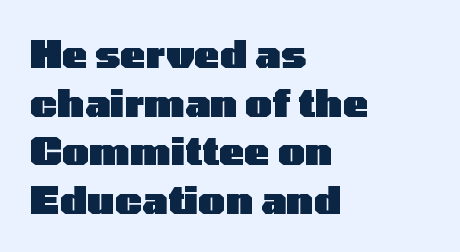
{"serif": "no", "italic": "no", "bold": "yes", "weight": "heavy", "width": "wide", "stroke_contrast": "low", "x_height": "medium", "monospaced": "no", "underline": "no", "align": "left", "line_spacing": "normal", "line_spacing_ratio": 1.28, "letter_spacing": "normal", "letter_spacing_em": 0.0, "glyph_px": 38}
